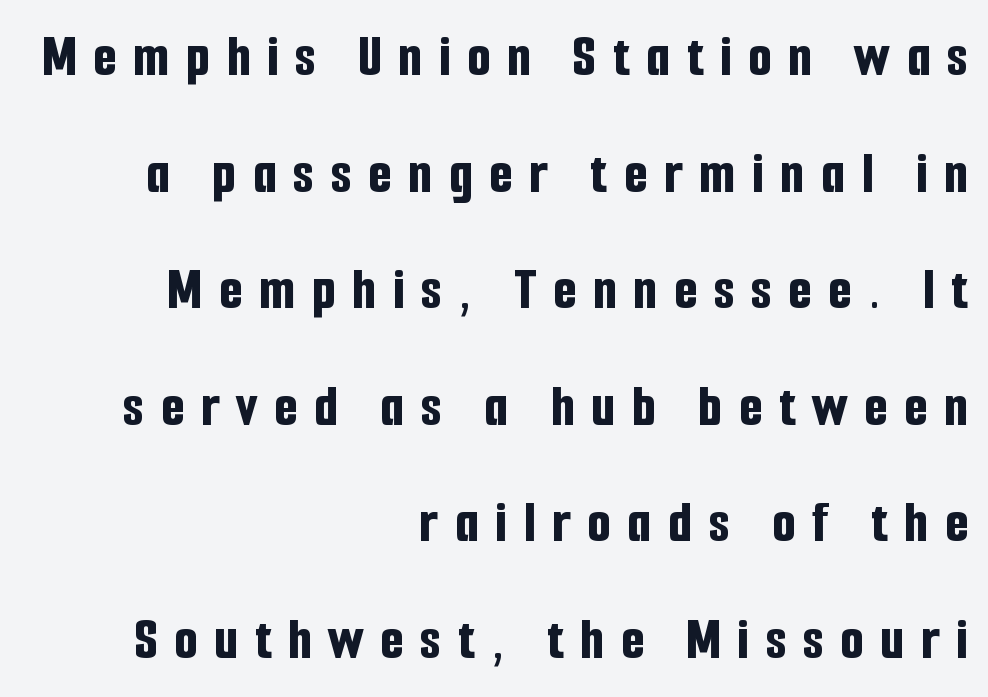
The image shows 61 px bold, condensed sans-serif type, upright; set right-aligned, loose line spacing (1.91x), unusually wide letter spacing (+0.27 em), not underlined; low stroke contrast and a medium x-height.
